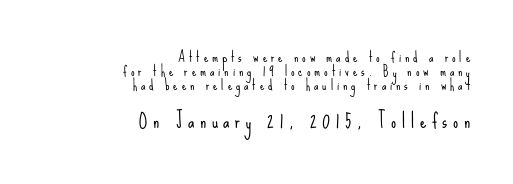
The image shows 20 px text type, upright; set right-aligned, tight line spacing (0.99x), unusually wide letter spacing (+0.28 em), not underlined; the second (bottom) block is 1.43x larger.
